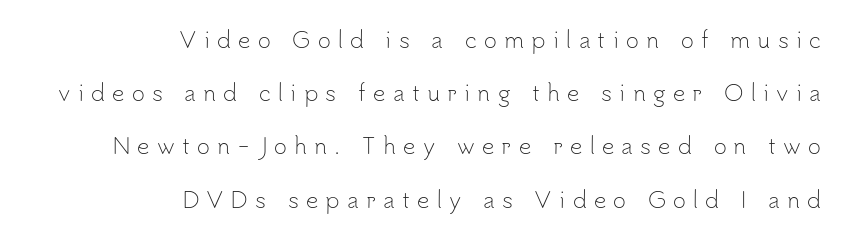
The image shows 22 px text type, upright; set right-aligned, loose line spacing (2.42x), unusually wide letter spacing (+0.33 em), not underlined.
